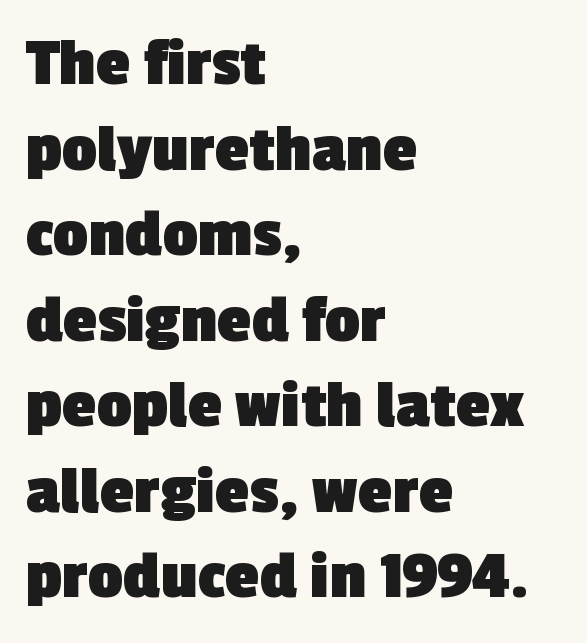
Q: Is the text bold? A: Yes.
Q: Is the typeface a serif or a sans-serif typeface? A: Sans-serif.
Q: Is the text underlined? A: No.
Q: How is the paragraph aligned? A: Left-aligned.
Q: Is the spacing between letters normal or unusually wide? A: Normal.
Q: Width (condensed, normal, or wide)? A: Normal.
Q: x-height? A: Medium.
Q: Monospaced? A: No.
